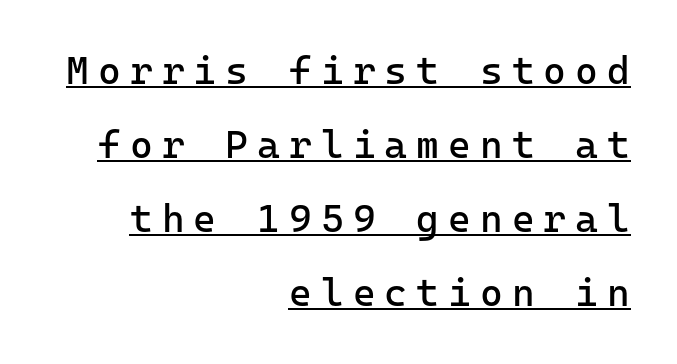
Italic? Not at all — the glyphs are vertical. The paragraph shown leans on its right margin. Compared with a typical body face, this is equally light or lighter still. Beneath each row of characters lies a ruled line. The glyphs in this specimen are sans serif.
